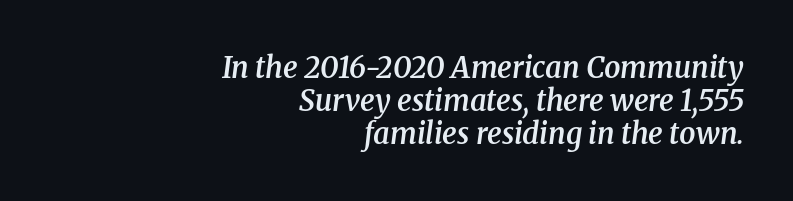
{"serif": "yes", "italic": "yes", "lean": "right", "slant_degrees": 8, "bold": "semi", "weight": "semibold", "width": "normal", "stroke_contrast": "medium", "x_height": "medium", "monospaced": "no", "underline": "no", "align": "right", "line_spacing": "tight", "line_spacing_ratio": 1.13, "letter_spacing": "normal", "letter_spacing_em": 0.0, "glyph_px": 29}
